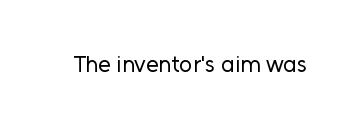
Q: Is the text bold? A: No.
Q: Is the text italic (slanted)? A: No, it is upright.
Q: Is the text underlined? A: No.
Q: Is the spacing between letters normal or unusually wide? A: Normal.
